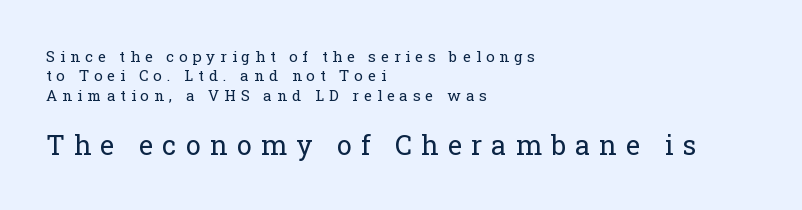
The image shows 27 px text type, upright; set left-aligned, normal line spacing (1.3x), unusually wide letter spacing (+0.34 em), not underlined; the second (bottom) block is 1.8x larger.
